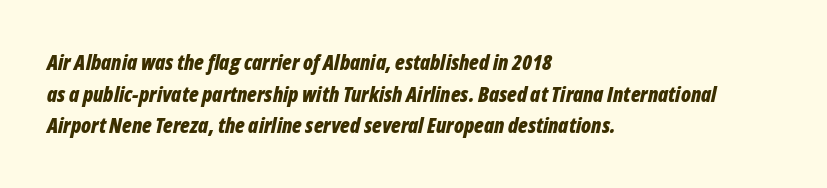
Q: Is the text bold? A: Yes.
Q: Is the text italic (slanted)? A: Yes, it leans right by about 12 degrees.
Q: Is the text underlined? A: No.
Q: How is the paragraph aligned? A: Left-aligned.
Q: Is the spacing between letters normal or unusually wide? A: Normal.
Q: Is the spacing between lines tight, normal or loose? A: Normal.
